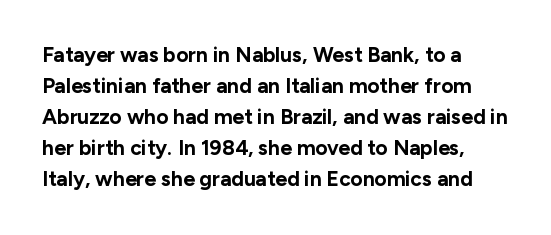
{"italic": "no", "bold": "yes", "underline": "no", "align": "left", "line_spacing": "normal", "line_spacing_ratio": 1.48, "letter_spacing": "normal", "letter_spacing_em": 0.0, "glyph_px": 21}
